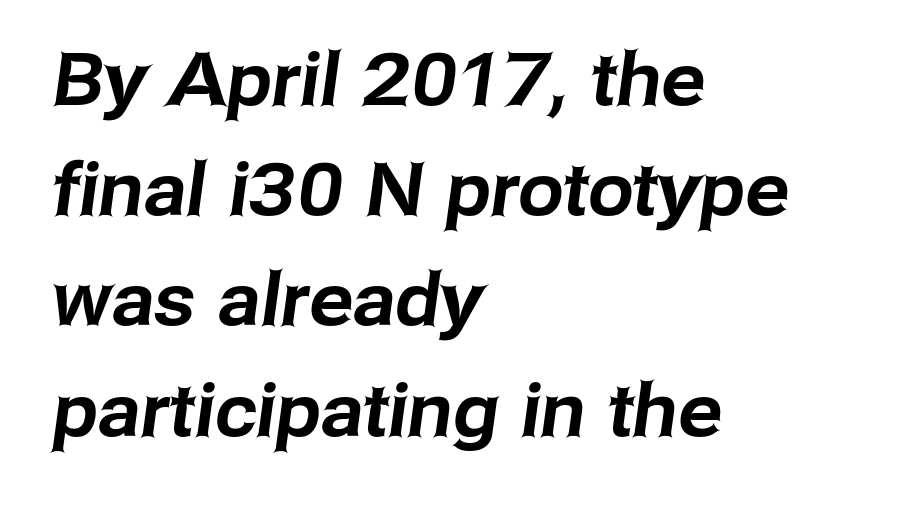
{"serif": "no", "width": "normal", "stroke_contrast": "low", "x_height": "medium", "monospaced": "no", "underline": "no", "align": "left", "line_spacing": "normal", "line_spacing_ratio": 1.51, "letter_spacing": "normal", "letter_spacing_em": 0.0, "glyph_px": 73}
